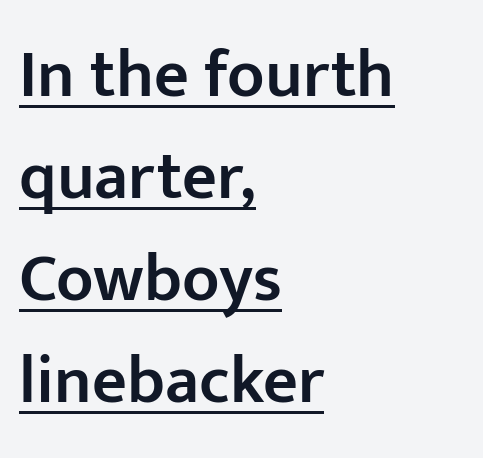
The image shows 68 px semibold sans-serif type, upright; set left-aligned, normal line spacing (1.5x), normal letter spacing, underlined; low stroke contrast and a medium x-height.
